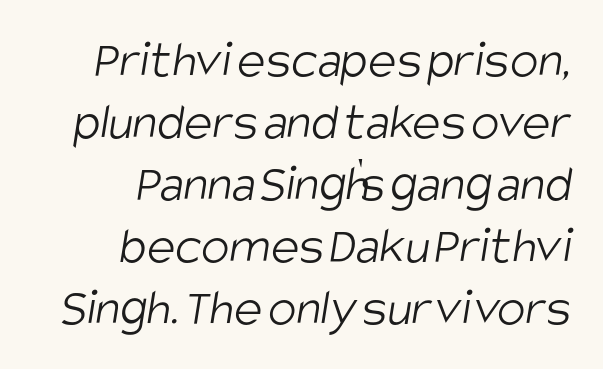
Q: Is the text bold? A: No.
Q: Is the typeface a serif or a sans-serif typeface? A: Sans-serif.
Q: Is the text underlined? A: No.
Q: How is the paragraph aligned? A: Right-aligned.
Q: Is the spacing between letters normal or unusually wide? A: Normal.
Q: Width (condensed, normal, or wide)? A: Condensed.
Q: Stroke contrast? A: Low.
Q: x-height? A: Large.
Q: Monospaced? A: No.
